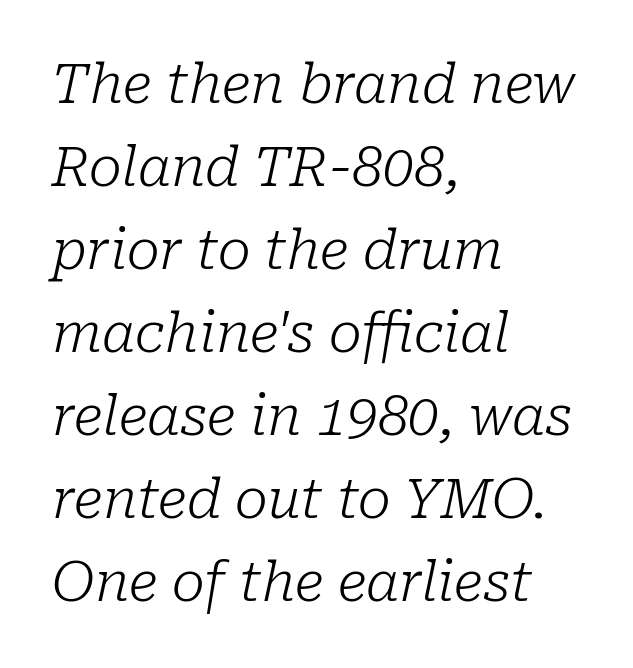
These lines stack with their left ends in a neat column. Spacing verdict: proportional, widths tailored to each character. This rendering features lettering with no underline. The passage shown is not bold in any degree. In terms of letterform style, serifs are clearly present.
